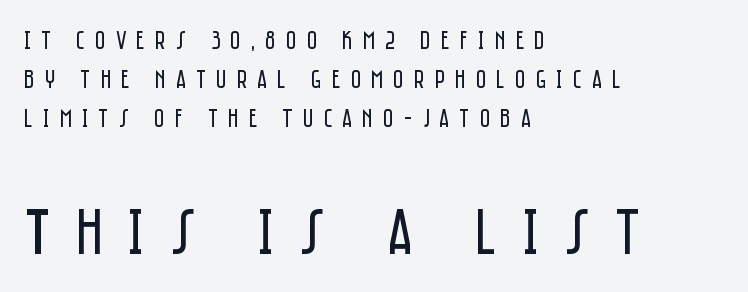
Q: Is the text bold? A: No.
Q: Is the text italic (slanted)? A: No, it is upright.
Q: Is the typeface a serif or a sans-serif typeface? A: Sans-serif.
Q: Is the text underlined? A: No.
Q: How is the paragraph aligned? A: Left-aligned.
Q: Is the spacing between letters normal or unusually wide? A: Unusually wide.
Q: Is the spacing between lines tight, normal or loose? A: Normal.
Q: Which block of text is set in a larger size, the first (top) or the second (bottom)? A: The second (bottom) one.
Q: Width (condensed, normal, or wide)? A: Condensed.
Q: Stroke contrast? A: Low.
Q: x-height? A: Large.
Q: Monospaced? A: No.
